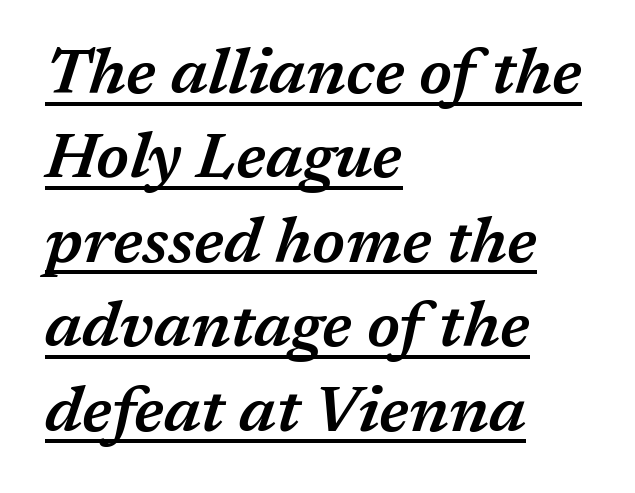
The image shows 64 px semibold type, italic (leaning right); set left-aligned, normal line spacing (1.32x), normal letter spacing, underlined; medium stroke contrast and a medium x-height.
